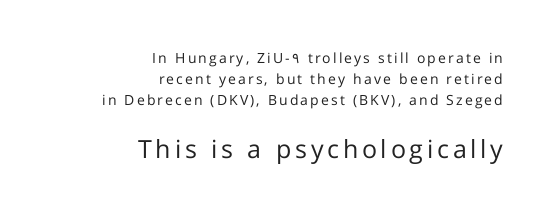
Q: Is the text bold? A: No.
Q: Is the text italic (slanted)? A: No, it is upright.
Q: Is the text underlined? A: No.
Q: How is the paragraph aligned? A: Right-aligned.
Q: Is the spacing between lines tight, normal or loose? A: Normal.
Q: Which block of text is set in a larger size, the first (top) or the second (bottom)? A: The second (bottom) one.
